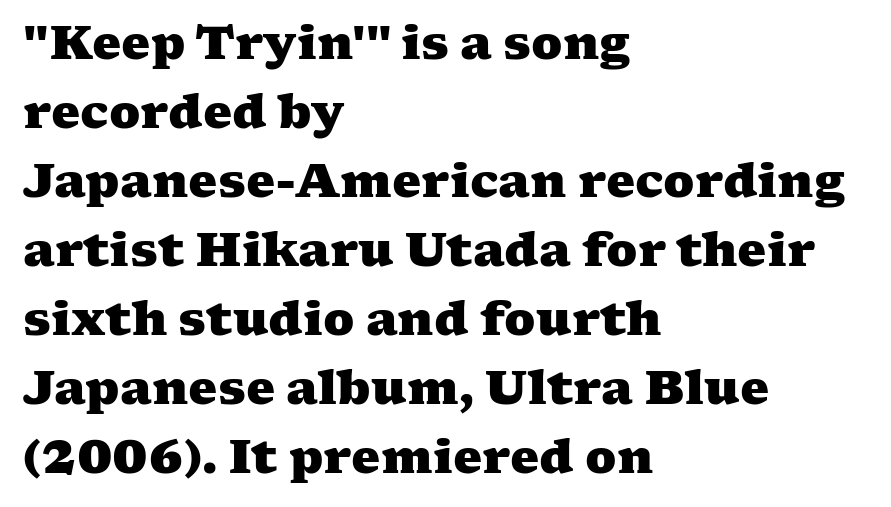
The letters advance in unequal steps, a hallmark of proportional type. The leading is moderate, giving the passage an even texture. What weight is shown? A full bold with thick strokes. Is the block centered? No — it sits flush against the left margin.
